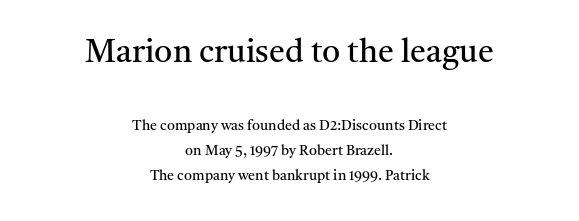
The image shows 32 px regular-weight serif type, upright; set centered, line spacing 1.77x, normal letter spacing, not underlined; the first (top) block is 2.29x larger; medium stroke contrast and a medium x-height.
